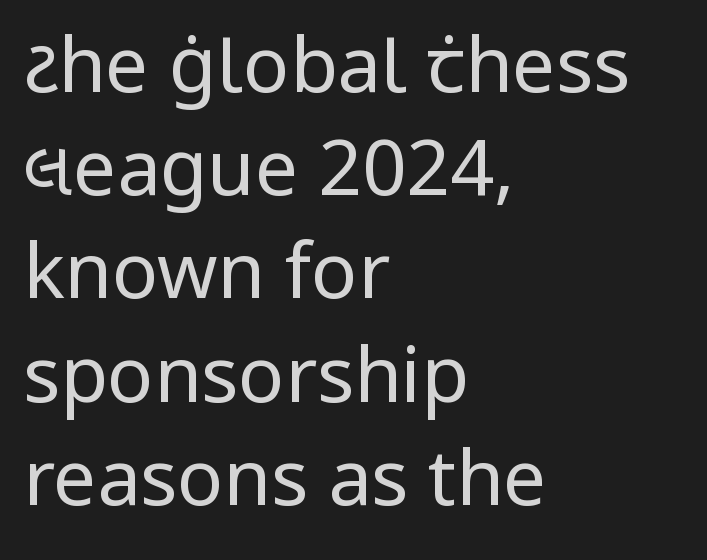
The image shows 77 px regular-weight sans-serif type, upright; set left-aligned, normal line spacing (1.34x), normal letter spacing, not underlined; low stroke contrast and a medium x-height.
